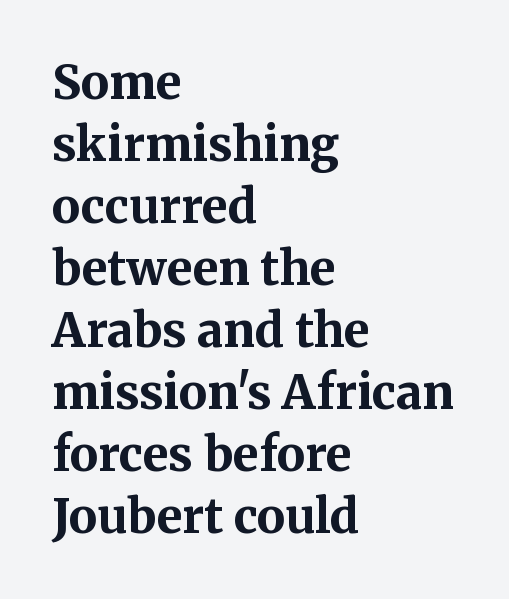
The image shows 47 px bold serif type, upright; set left-aligned, normal line spacing (1.32x), normal letter spacing, not underlined; medium stroke contrast and a medium x-height.
